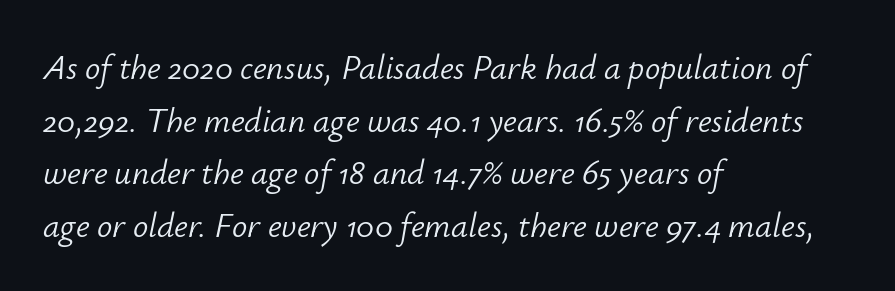
The image shows 34 px light type, italic (leaning right); set left-aligned, normal line spacing (1.55x), normal letter spacing, not underlined; low stroke contrast and a small x-height.
